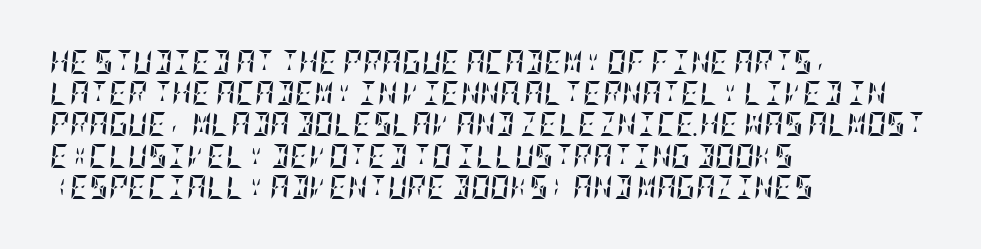
The image shows 24 px bold type, italic (leaning right); set left-aligned, normal line spacing (1.3x), normal letter spacing, not underlined.
